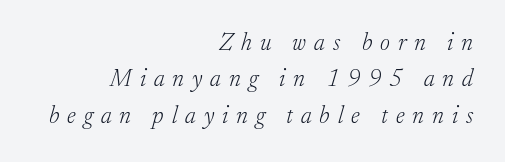
Q: Is the text bold? A: No.
Q: Is the text italic (slanted)? A: Yes, it leans right by about 17 degrees.
Q: Is the text underlined? A: No.
Q: How is the paragraph aligned? A: Right-aligned.
Q: Is the spacing between letters normal or unusually wide? A: Unusually wide.
Q: Is the spacing between lines tight, normal or loose? A: Normal.
